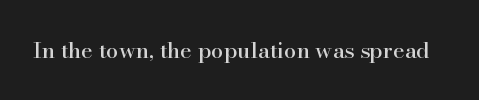
Tall strokes in this sample are plumb rather than angled. Short note: letters normally spaced. Lines of text with bare space underneath.
